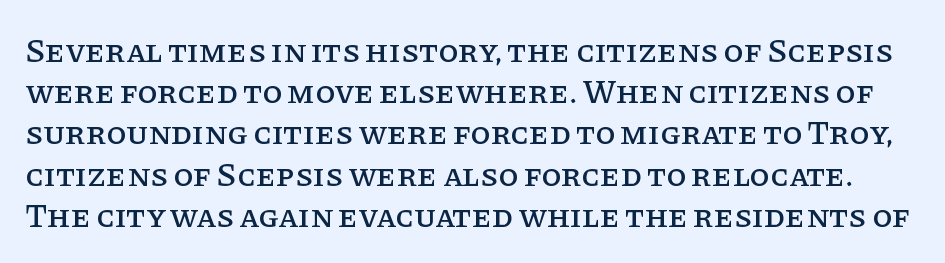
Q: Is the text italic (slanted)? A: No, it is upright.
Q: Is the typeface a serif or a sans-serif typeface? A: Serif.
Q: Is the text underlined? A: No.
Q: Is the spacing between letters normal or unusually wide? A: Normal.
Q: Is the spacing between lines tight, normal or loose? A: Normal.
Q: Width (condensed, normal, or wide)? A: Normal.
Q: Stroke contrast? A: Low.
Q: x-height? A: Large.
Q: Monospaced? A: No.
